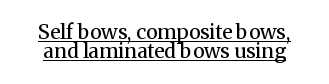
You can see a thin bar hugging the bottom of the glyphs. Leading is clearly below the norm, producing a dense column. Italic: no, the glyphs are upright roman. The typeface has the unassuming heft of standard copy or less.
